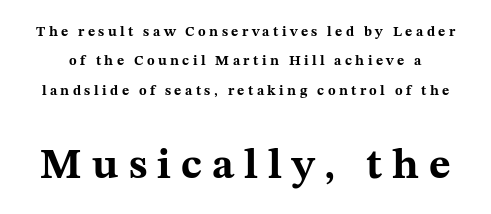
The image shows 42 px bold, wide serif type, upright; set loose line spacing (2.09x), unusually wide letter spacing (+0.24 em), not underlined; the second (bottom) block is 3.0x larger; medium stroke contrast and a medium x-height.
